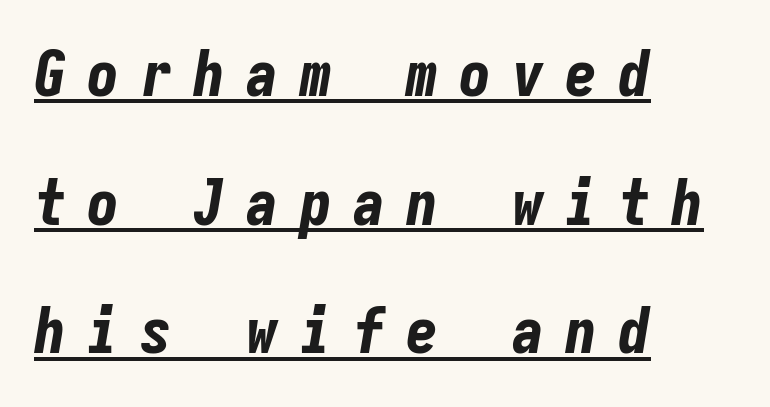
Airy leading. In designer terms, the underline attribute is active on this setting. A full-strength bold gives these letters their thick strokes. Every character here occupies the same horizontal width, giving the sample a typewriter-like rhythm. Is the letter spacing exaggerated? Yes — the characters are pushed far apart. Tall strokes in this sample are angled rather than plumb.
